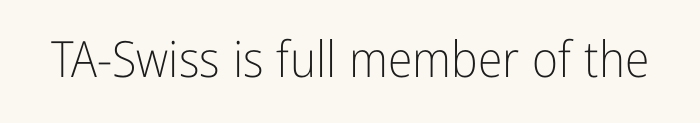
Q: Is the text bold? A: No.
Q: Is the text italic (slanted)? A: No, it is upright.
Q: Is the typeface a serif or a sans-serif typeface? A: Sans-serif.
Q: Is the text underlined? A: No.
Q: Is the spacing between letters normal or unusually wide? A: Normal.
Q: Width (condensed, normal, or wide)? A: Condensed.
Q: Stroke contrast? A: Low.
Q: x-height? A: Medium.
Q: Monospaced? A: No.
